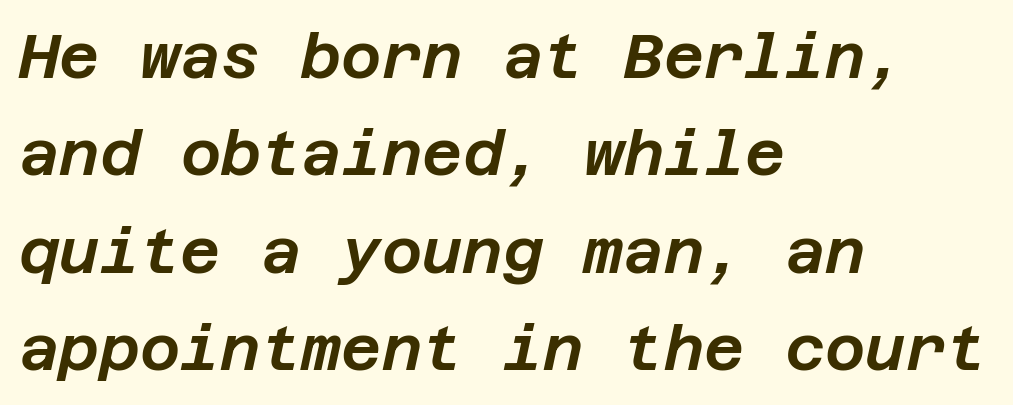
{"italic": "yes", "lean": "right", "slant_degrees": 12, "width": "normal", "stroke_contrast": "low", "x_height": "large", "underline": "no", "align": "left", "line_spacing": "normal", "line_spacing_ratio": 1.57, "letter_spacing": "normal", "letter_spacing_em": 0.0, "glyph_px": 62}
